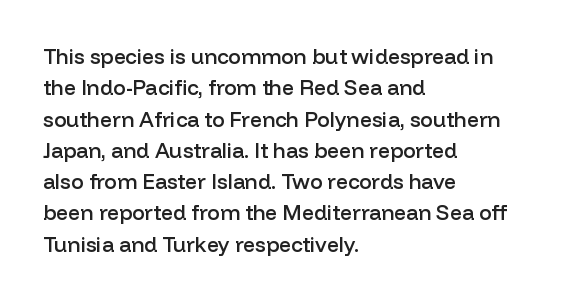
Q: Is the text bold? A: Semi-bold.
Q: Is the text italic (slanted)? A: No, it is upright.
Q: Is the text underlined? A: No.
Q: How is the paragraph aligned? A: Left-aligned.
Q: Is the spacing between letters normal or unusually wide? A: Normal.
Q: Is the spacing between lines tight, normal or loose? A: Normal.
